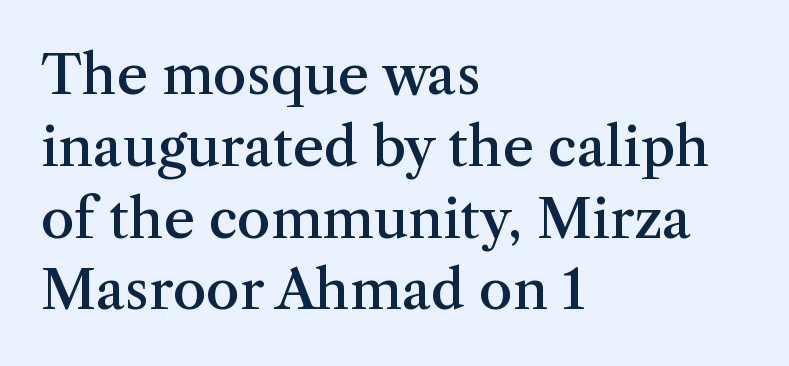
Does extra space separate the letters? No, they use regular spacing. Emphasis by weight is partial: semibold. The specimen omits any rule beneath the text block's lines. In terms of posture, this sample is upright.
